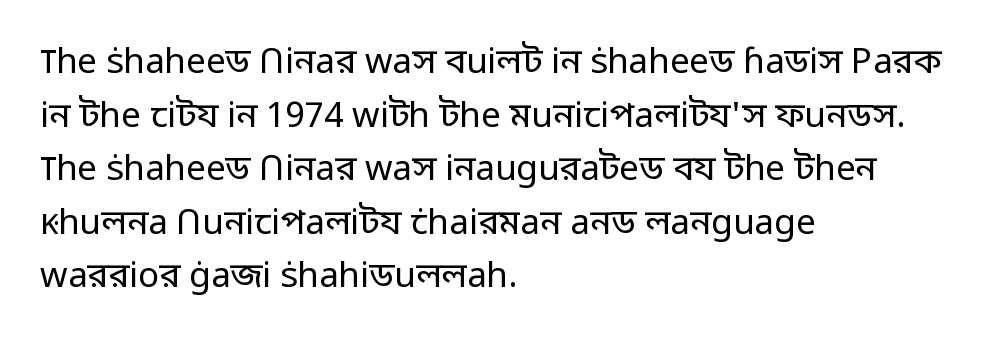
Q: Is the text bold? A: No.
Q: Is the text italic (slanted)? A: No, it is upright.
Q: Is the typeface a serif or a sans-serif typeface? A: Sans-serif.
Q: Is the text underlined? A: No.
Q: How is the paragraph aligned? A: Left-aligned.
Q: Is the spacing between letters normal or unusually wide? A: Normal.
Q: Is the spacing between lines tight, normal or loose? A: Normal.
Q: Width (condensed, normal, or wide)? A: Normal.
Q: Stroke contrast? A: Low.
Q: x-height? A: Medium.
Q: Monospaced? A: No.
